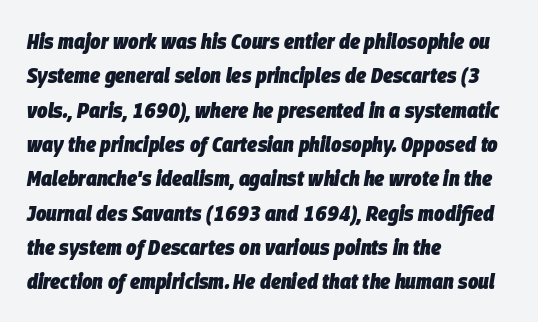
{"italic": "yes", "lean": "right", "slant_degrees": 9, "bold": "yes", "underline": "no", "align": "left", "line_spacing": "normal", "line_spacing_ratio": 1.56, "letter_spacing": "normal", "letter_spacing_em": 0.0, "glyph_px": 22}
